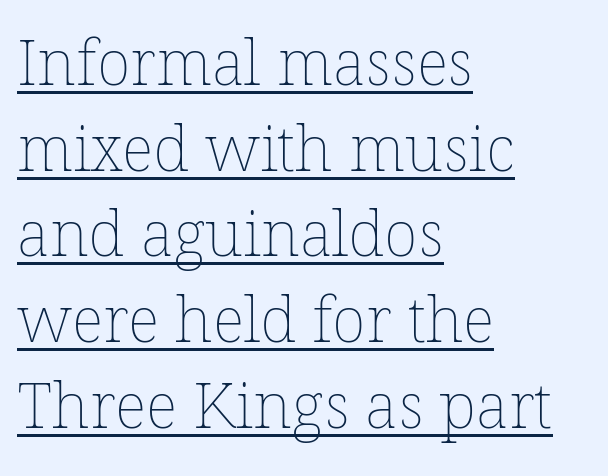
{"bold": "no", "weight": "thin", "width": "normal", "stroke_contrast": "low", "x_height": "medium", "monospaced": "no", "underline": "yes", "align": "left", "line_spacing": "normal", "line_spacing_ratio": 1.36, "letter_spacing": "normal", "letter_spacing_em": 0.0, "glyph_px": 63}
